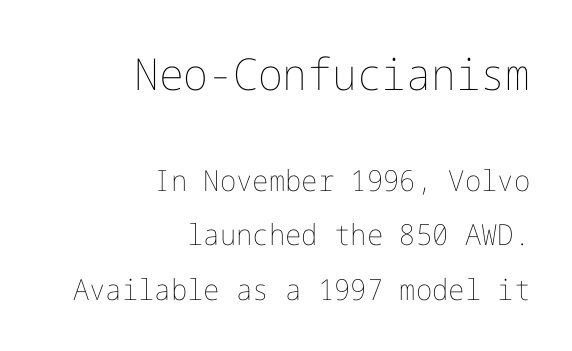
Q: Is the text bold? A: No.
Q: Is the text italic (slanted)? A: No, it is upright.
Q: Is the text underlined? A: No.
Q: How is the paragraph aligned? A: Right-aligned.
Q: Is the spacing between letters normal or unusually wide? A: Normal.
Q: Which block of text is set in a larger size, the first (top) or the second (bottom)? A: The first (top) one.
Q: Width (condensed, normal, or wide)? A: Normal.
Q: Stroke contrast? A: Low.
Q: x-height? A: Medium.
